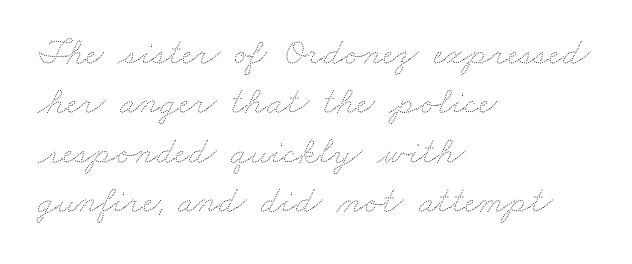
This block has exactly the height ordinary leading produces. The characters are drawn with everyday or finer stroke widths. The typesetter chose a ragged-right arrangement here. Each letter keeps its own natural width here, so spacing adapts to shape.
